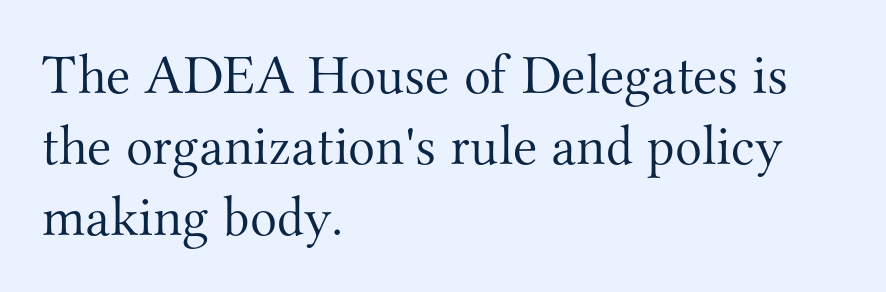
The image shows 56 px light serif type, upright; set left-aligned, normal line spacing (1.27x), normal letter spacing, not underlined; medium stroke contrast and a small x-height.
